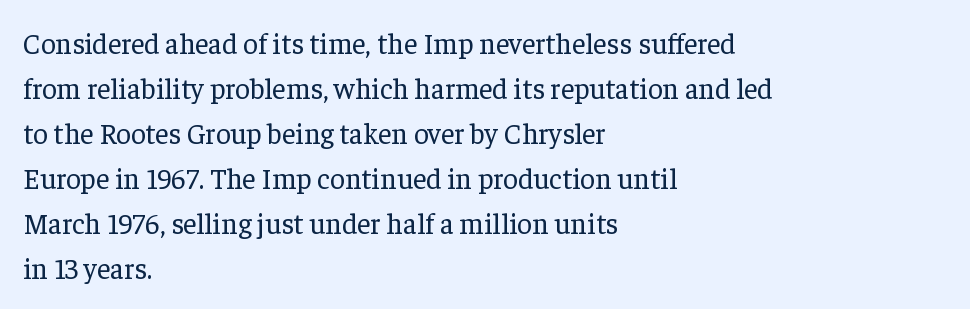
The image shows 29 px regular-weight serif type, upright; set left-aligned, normal line spacing (1.55x), normal letter spacing, not underlined; low stroke contrast and a medium x-height.
